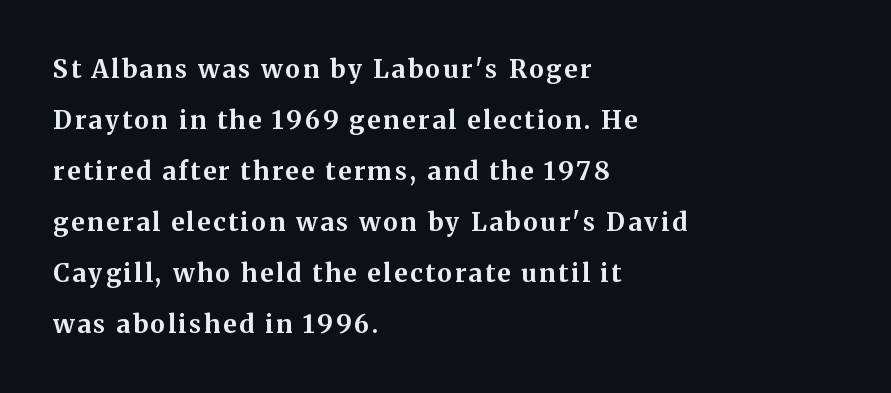
Q: Is the text bold? A: Yes.
Q: Is the text italic (slanted)? A: No, it is upright.
Q: Is the text underlined? A: No.
Q: How is the paragraph aligned? A: Left-aligned.
Q: Is the spacing between lines tight, normal or loose? A: Loose.
